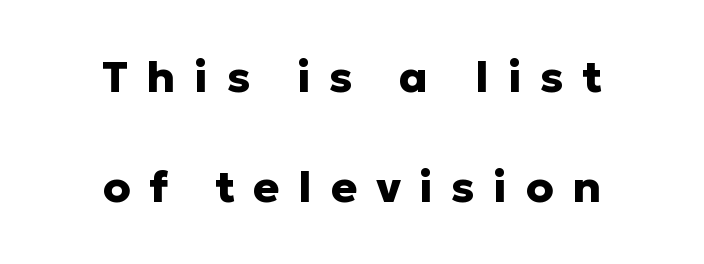
The image shows 44 px heavy sans-serif type, upright; set centered, loose line spacing (2.49x), unusually wide letter spacing (+0.42 em), not underlined; low stroke contrast and a medium x-height.
